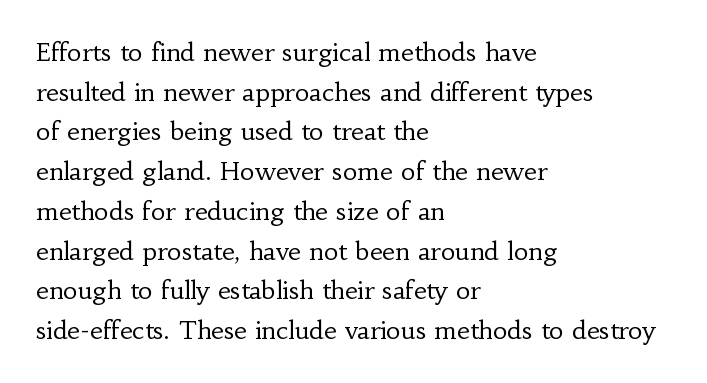
The image shows 25 px text type, upright; set left-aligned, normal line spacing (1.59x), normal letter spacing, not underlined.
